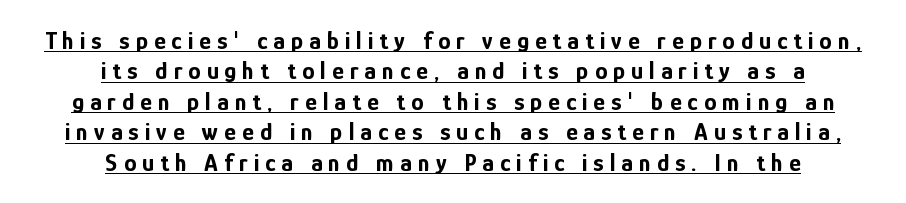
The image shows 25 px bold type, upright; set centered, line spacing 1.22x, unusually wide letter spacing (+0.24 em), underlined.
